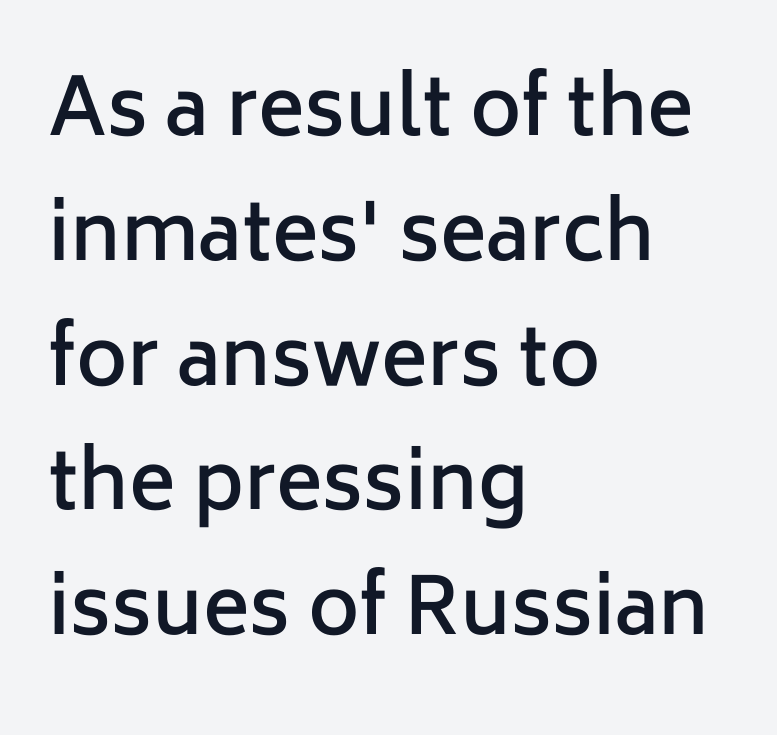
The sample has been set in demibold, a notch under bold. Look at the bottom of the vertical strokes: they stop flat, with no serifs. This is the regular roman posture of the typeface. A bare baseline throughout the passage. The rendering uses natural spacing where letterforms have individual widths. The line-height multiplier appears to be the usual default.
